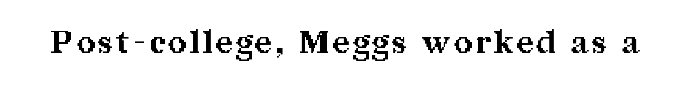
The image shows 31 px bold serif type, upright; set not underlined; medium stroke contrast and a medium x-height.
